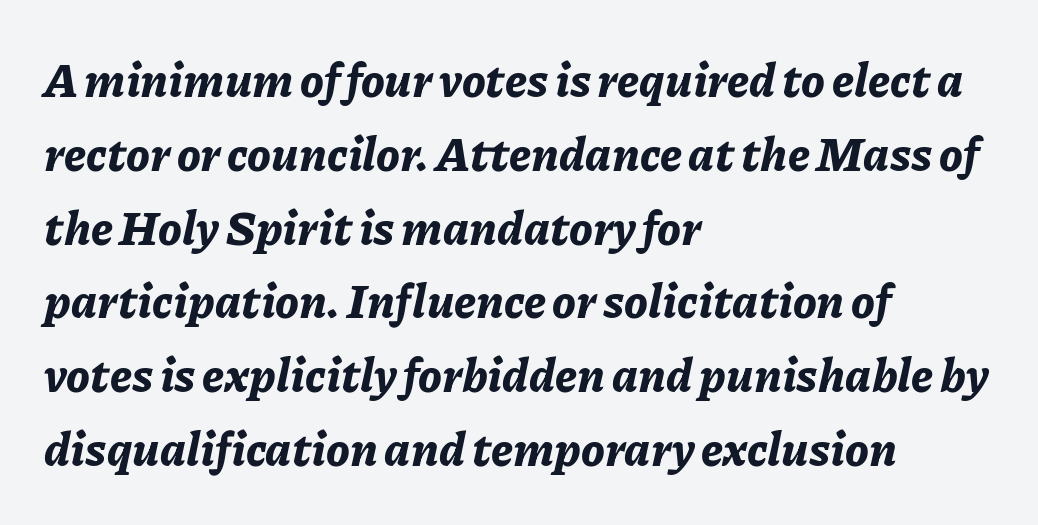
Horizontal bands of white between lines are of average thickness. The words here are not underlined. What weight is shown? A full bold with thick strokes. A typesetter would call this zero additional tracking.
